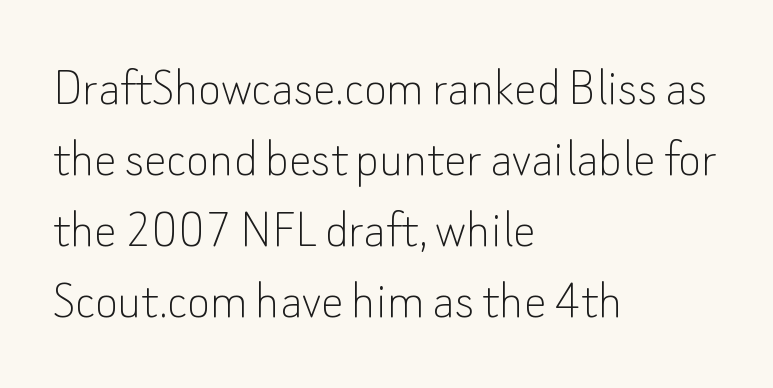
The image shows 56 px thin sans-serif type, upright; set left-aligned, normal line spacing (1.27x), normal letter spacing, not underlined; low stroke contrast and a small x-height.
